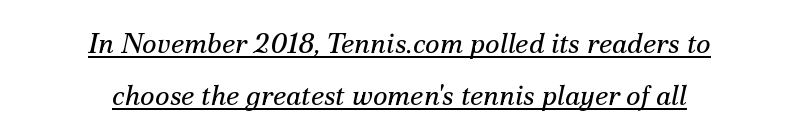
Q: Is the text bold? A: No.
Q: Is the text italic (slanted)? A: Yes, it leans right by about 12 degrees.
Q: Is the typeface a serif or a sans-serif typeface? A: Serif.
Q: Is the text underlined? A: Yes.
Q: How is the paragraph aligned? A: Centered.
Q: Is the spacing between letters normal or unusually wide? A: Normal.
Q: Width (condensed, normal, or wide)? A: Normal.
Q: Stroke contrast? A: Medium.
Q: x-height? A: Small.
Q: Monospaced? A: No.
